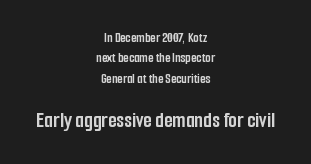
{"italic": "no", "bold": "yes", "underline": "no", "align": "center", "line_spacing": "normal", "line_spacing_ratio": 1.45, "letter_spacing": "normal", "letter_spacing_em": 0.0, "larger_block": "second", "size_ratio": 1.57, "glyph_px": 22}
